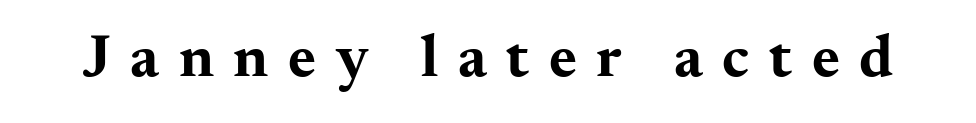
The image shows 60 px bold, wide serif type, upright; set unusually wide letter spacing (+0.33 em), not underlined; medium stroke contrast and a small x-height.
